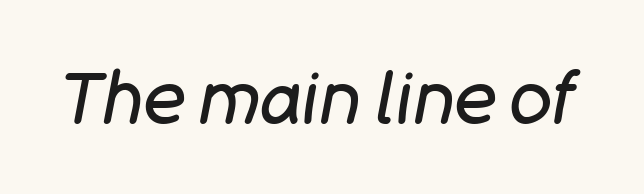
Q: Is the text bold? A: No.
Q: Is the text italic (slanted)? A: Yes, it leans right by about 11 degrees.
Q: Is the text underlined? A: No.
Q: Is the spacing between letters normal or unusually wide? A: Normal.
Q: Width (condensed, normal, or wide)? A: Normal.
Q: Stroke contrast? A: Low.
Q: x-height? A: Large.
Q: Monospaced? A: No.
